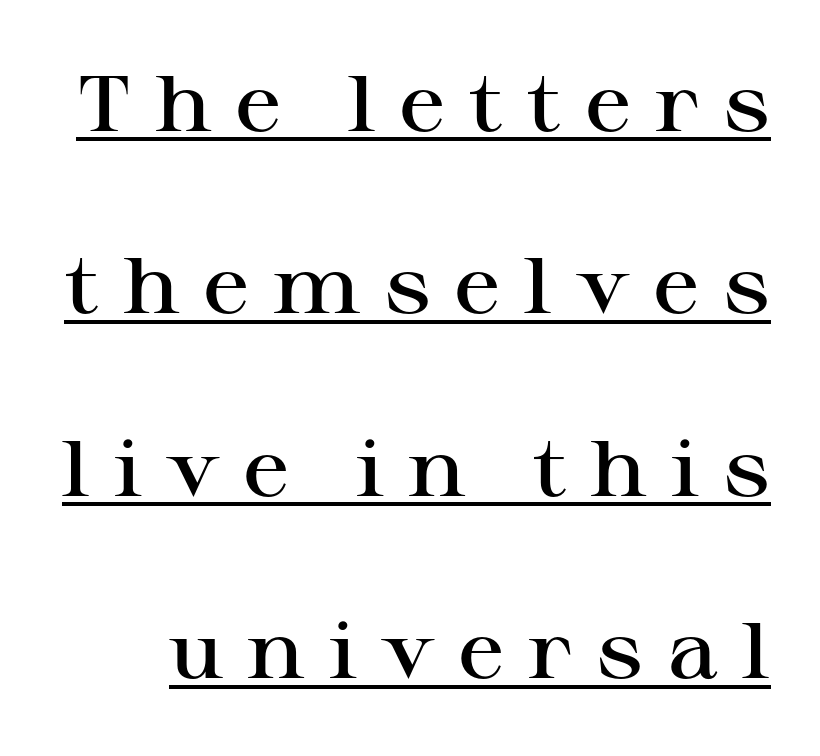
The image shows 79 px semibold, wide serif type, upright; set loose line spacing (2.31x), unusually wide letter spacing (+0.3 em), underlined; high stroke contrast and a medium x-height.
